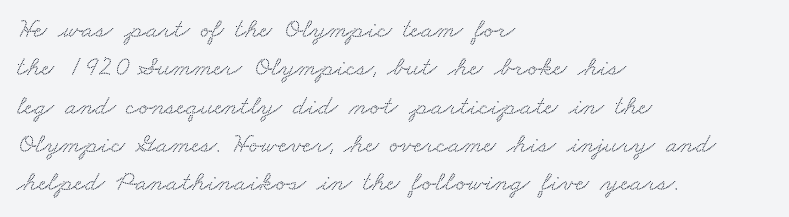
The image shows 28 px wide serif type; set left-aligned, normal line spacing (1.37x), normal letter spacing, not underlined; medium stroke contrast and a small x-height.
